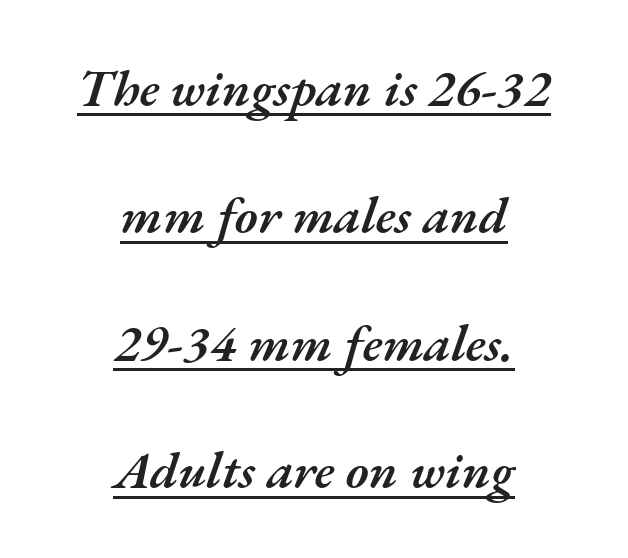
{"italic": "yes", "lean": "right", "slant_degrees": 17, "bold": "semi", "weight": "semibold", "width": "normal", "stroke_contrast": "medium", "x_height": "small", "monospaced": "no", "underline": "yes", "align": "center", "line_spacing": "loose", "line_spacing_ratio": 2.45, "letter_spacing": "normal", "letter_spacing_em": 0.0, "glyph_px": 52}
